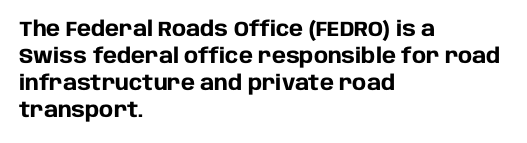
The image shows 21 px bold type, upright; set left-aligned, normal line spacing (1.29x), normal letter spacing, not underlined.
